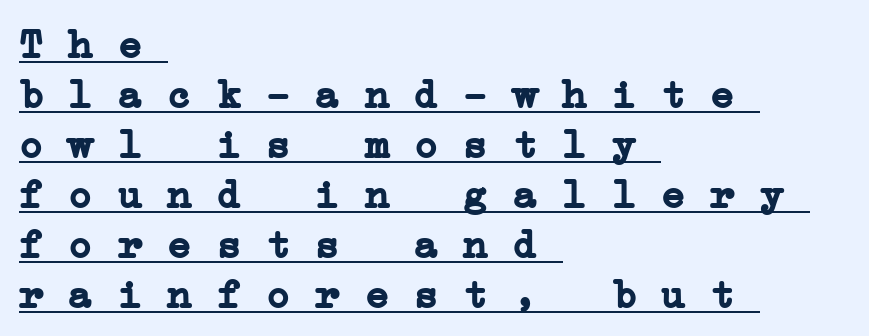
{"serif": "yes", "bold": "yes", "weight": "semibold", "width": "wide", "stroke_contrast": "low", "x_height": "medium", "monospaced": "yes", "underline": "yes", "align": "left", "line_spacing_ratio": 1.22, "letter_spacing": "normal", "letter_spacing_em": 0.0, "glyph_px": 41}
